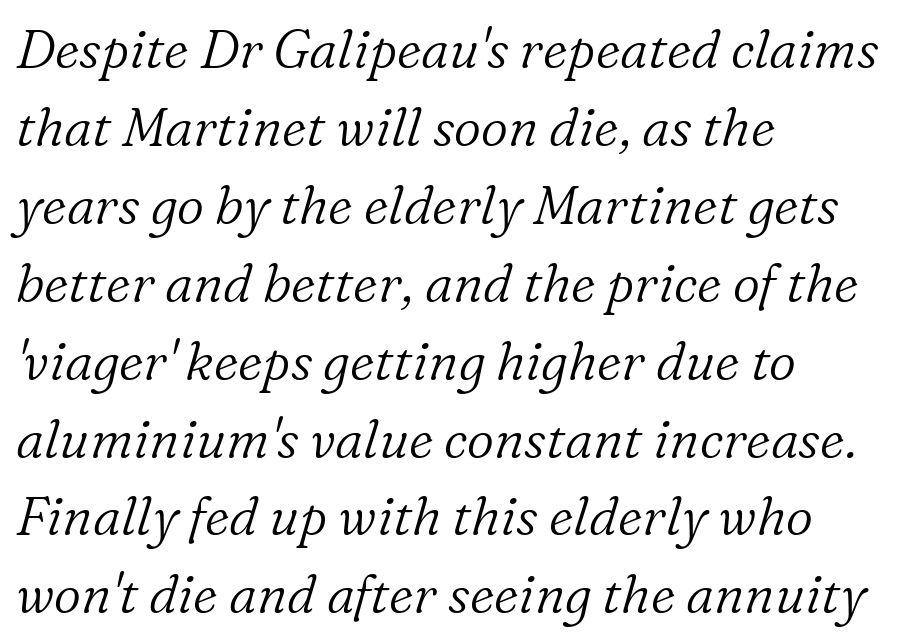
Q: Is the text bold? A: No.
Q: Is the text italic (slanted)? A: Yes, it leans right by about 16 degrees.
Q: Is the typeface a serif or a sans-serif typeface? A: Serif.
Q: Is the text underlined? A: No.
Q: How is the paragraph aligned? A: Left-aligned.
Q: Is the spacing between letters normal or unusually wide? A: Normal.
Q: Is the spacing between lines tight, normal or loose? A: Normal.
Q: Width (condensed, normal, or wide)? A: Normal.
Q: Stroke contrast? A: Low.
Q: x-height? A: Medium.
Q: Monospaced? A: No.
